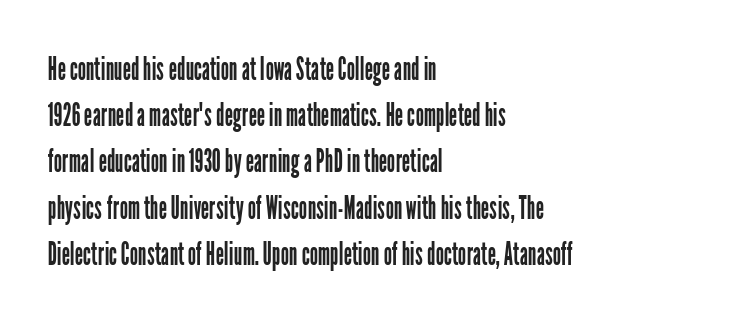
A light-to-regular cut is what we see here. Letter spacing: default. Anything drawn beneath the words? Only blank space. A roman cut, with each character standing at attention. A typesetter would call this proportional, since set widths differ per character.
